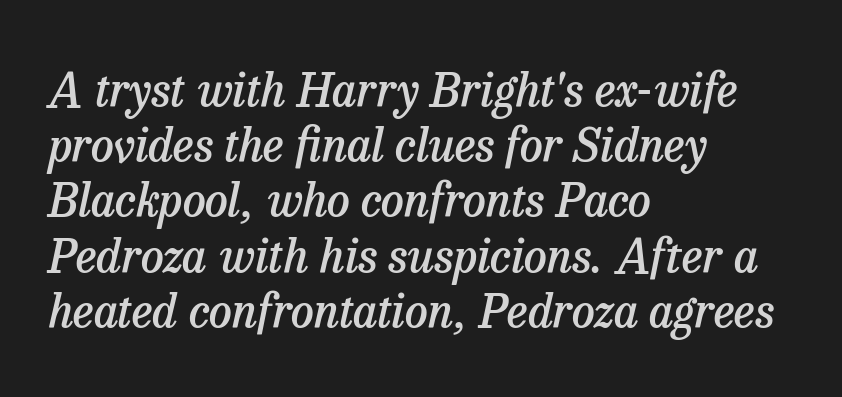
{"serif": "yes", "italic": "yes", "lean": "right", "slant_degrees": 13, "bold": "semi", "weight": "semibold", "width": "normal", "stroke_contrast": "low", "x_height": "medium", "monospaced": "no", "underline": "no", "align": "left", "line_spacing_ratio": 1.2, "letter_spacing": "normal", "letter_spacing_em": 0.0, "glyph_px": 46}
